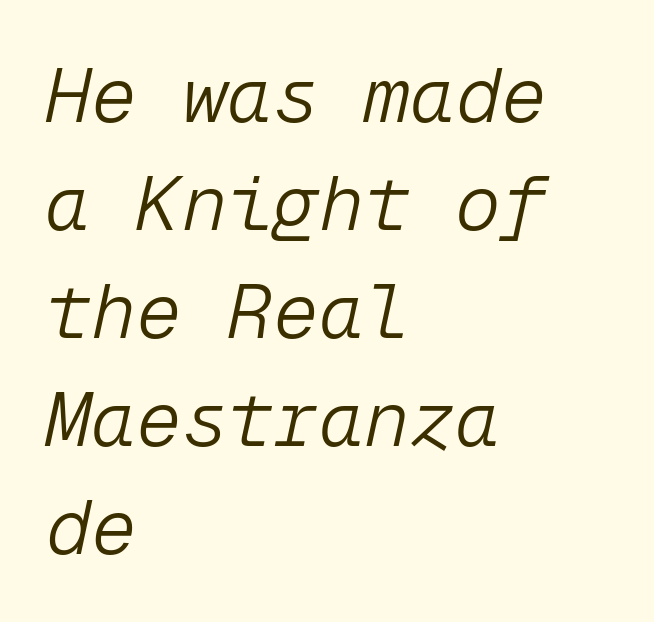
The image shows 76 px light type, italic (leaning right), monospaced; set left-aligned, normal line spacing (1.42x), normal letter spacing, not underlined; low stroke contrast and a medium x-height.
